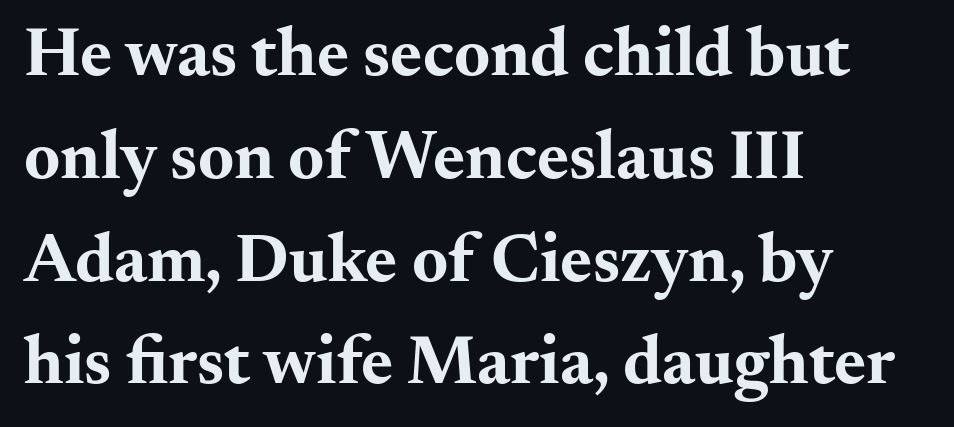
The image shows 69 px bold, wide serif type, upright; set left-aligned, normal line spacing (1.49x), normal letter spacing, not underlined; medium stroke contrast and a small x-height.
